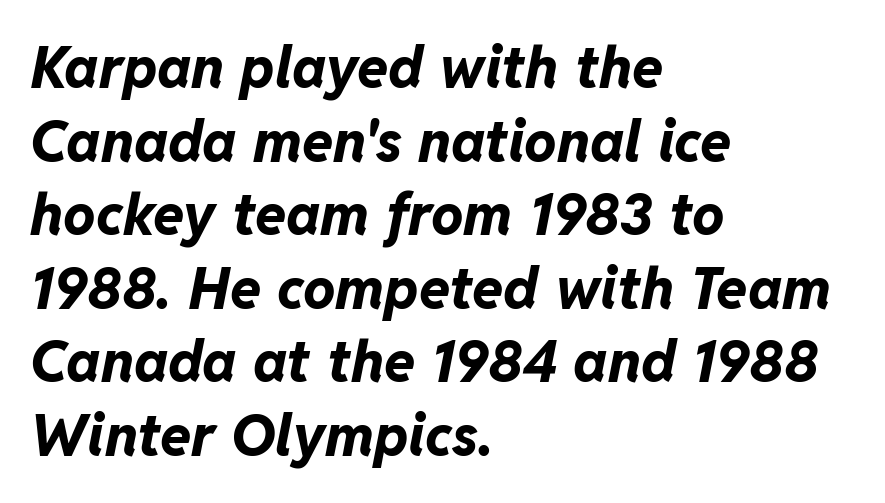
Q: Is the text bold? A: Yes.
Q: Is the text italic (slanted)? A: Yes, it leans right by about 11 degrees.
Q: Is the text underlined? A: No.
Q: How is the paragraph aligned? A: Left-aligned.
Q: Is the spacing between letters normal or unusually wide? A: Normal.
Q: Is the spacing between lines tight, normal or loose? A: Normal.
Q: Width (condensed, normal, or wide)? A: Normal.
Q: Stroke contrast? A: Low.
Q: x-height? A: Medium.
Q: Monospaced? A: No.
